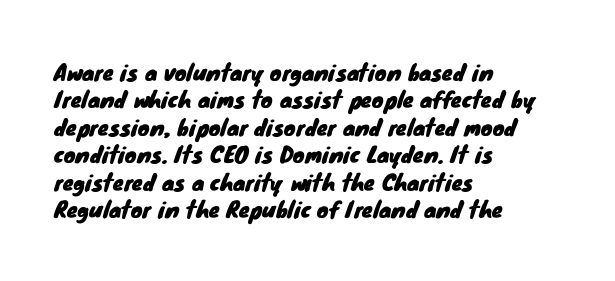
Observe the ordinary spacing: letters are neighbours, not strangers. The lines in this sample share a left origin and differ only in where they stop. Unmarked baselines from the first word to the last. These lines sit exactly where default settings would place them.
